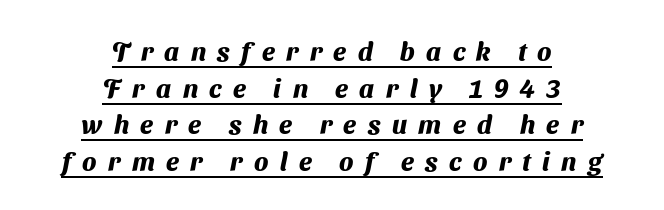
Quick note: interline space is typical. Display-style spreading of the glyphs; the letterfit is very open. The words here are underlined. These words are printed bold, with thick strokes throughout.
